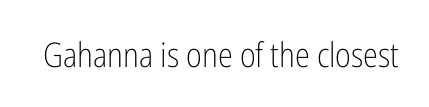
The image shows 34 px light, condensed sans-serif type, upright; set normal letter spacing, not underlined; low stroke contrast and a medium x-height.
